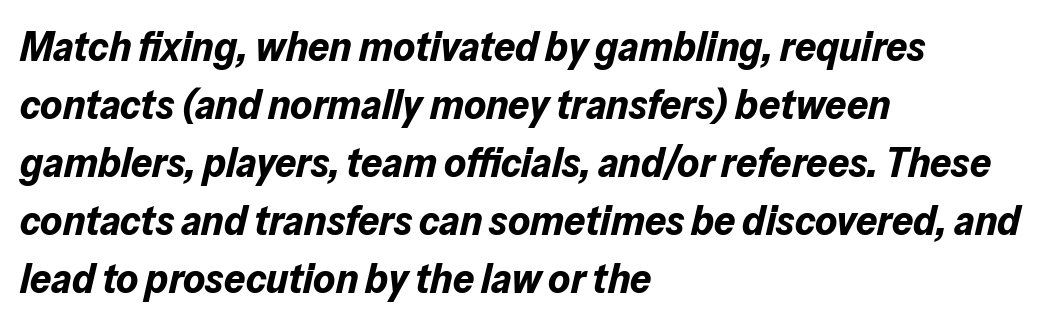
{"italic": "yes", "lean": "right", "slant_degrees": 13, "bold": "yes", "weight": "bold", "width": "normal", "stroke_contrast": "low", "x_height": "medium", "monospaced": "no", "underline": "no", "align": "left", "line_spacing": "normal", "line_spacing_ratio": 1.38, "letter_spacing": "normal", "letter_spacing_em": 0.0, "glyph_px": 42}
